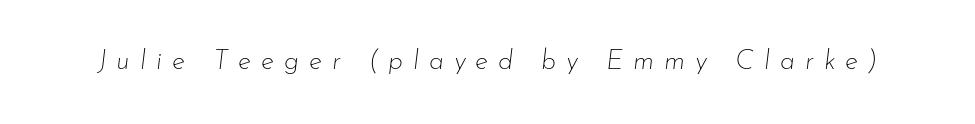
{"italic": "yes", "lean": "right", "slant_degrees": 7, "bold": "no", "underline": "no", "letter_spacing": "wide", "letter_spacing_em": 0.37, "glyph_px": 27}
